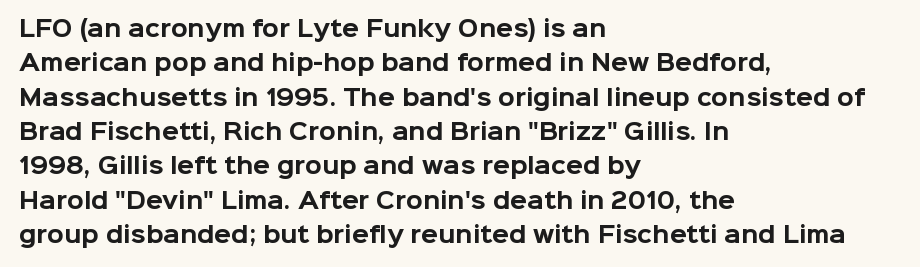
Q: Is the text bold? A: Yes.
Q: Is the text italic (slanted)? A: No, it is upright.
Q: Is the text underlined? A: No.
Q: How is the paragraph aligned? A: Left-aligned.
Q: Is the spacing between letters normal or unusually wide? A: Normal.
Q: Is the spacing between lines tight, normal or loose? A: Normal.
